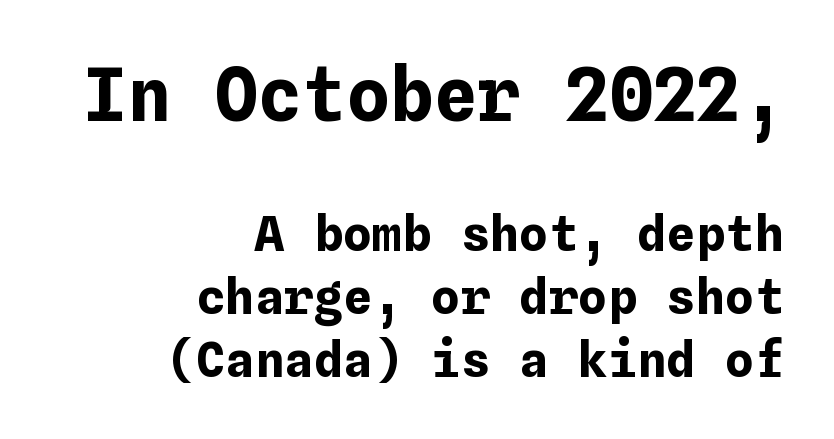
{"italic": "no", "bold": "yes", "weight": "bold", "width": "normal", "stroke_contrast": "low", "x_height": "medium", "underline": "no", "align": "right", "line_spacing": "normal", "line_spacing_ratio": 1.29, "letter_spacing": "normal", "letter_spacing_em": 0.0, "larger_block": "first", "size_ratio": 1.49, "glyph_px": 73}
